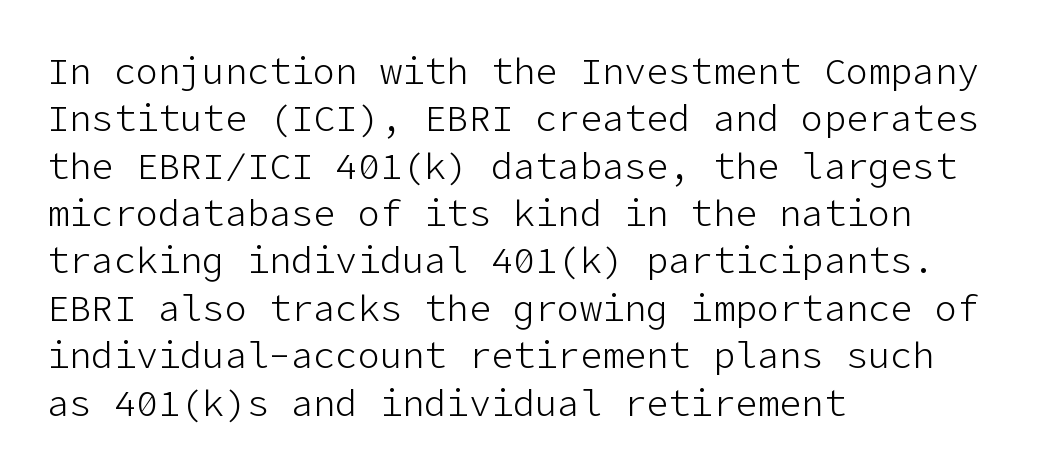
The image shows 37 px light sans-serif type, upright; set left-aligned, normal line spacing (1.28x), normal letter spacing, not underlined; low stroke contrast and a medium x-height.
